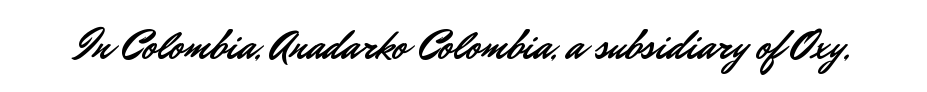
The face used here is proportionally spaced, like ordinary book or web type. Short note: letters normally spaced. Rule under the text: the space is simply empty. What kind of face is this? One without serifs — a sans.
